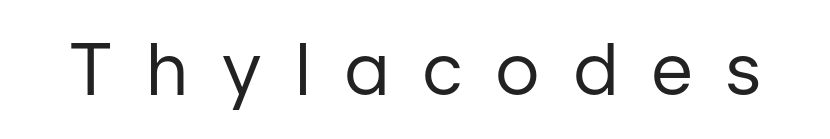
Does extra space separate the letters? Yes, quite a lot of it. The letters look calm and open, with moderate or lighter stems. A typesetter would call this proportional, since set widths differ per character. This sample uses a sans-serif face. Type without underlining.
